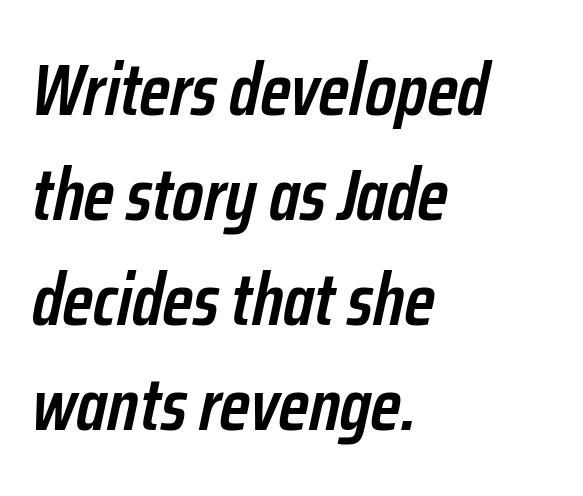
The image shows 73 px semibold, condensed type, italic (leaning right); set left-aligned, normal line spacing (1.44x), normal letter spacing, not underlined; low stroke contrast and a medium x-height.
